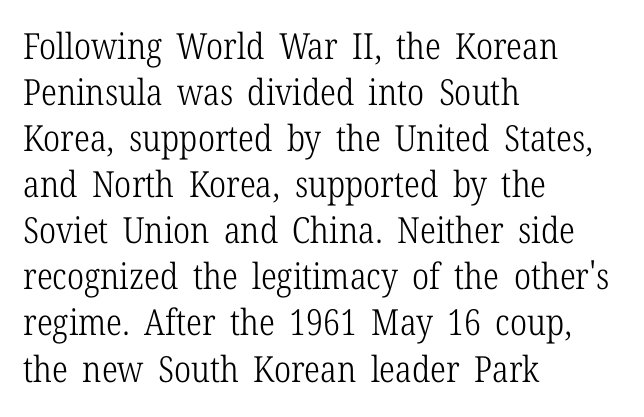
The ragged edge is on the right, which tells us the setting is flush left. It's the straight-up-and-down kind of type. The glyphs in this specimen are seriffed. Baseline-to-baseline distance is the conventional proportion of letter height. Default kerning and tracking; the words read as compact shapes.
